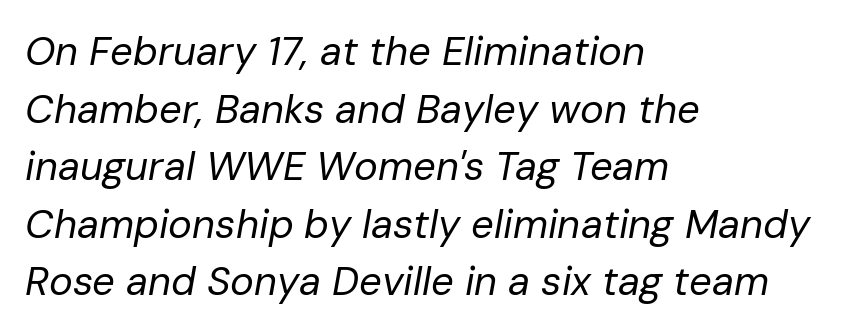
Q: Is the text bold? A: No.
Q: Is the text italic (slanted)? A: Yes, it leans right by about 10 degrees.
Q: Is the text underlined? A: No.
Q: How is the paragraph aligned? A: Left-aligned.
Q: Is the spacing between letters normal or unusually wide? A: Normal.
Q: Is the spacing between lines tight, normal or loose? A: Normal.
Q: Width (condensed, normal, or wide)? A: Normal.
Q: Stroke contrast? A: Low.
Q: x-height? A: Medium.
Q: Monospaced? A: No.
